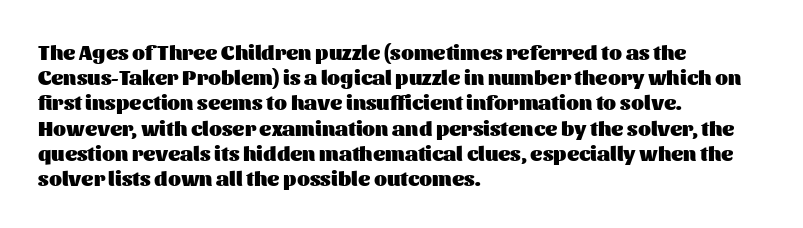
The image shows 21 px bold type, upright; set left-aligned, line spacing 1.2x, normal letter spacing, not underlined.
